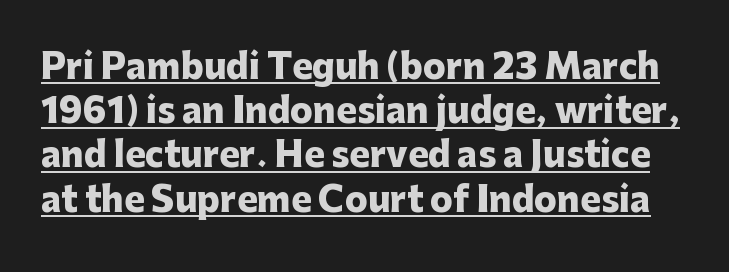
Q: Is the text bold? A: Yes.
Q: Is the text italic (slanted)? A: No, it is upright.
Q: Is the typeface a serif or a sans-serif typeface? A: Sans-serif.
Q: Is the text underlined? A: Yes.
Q: Is the spacing between letters normal or unusually wide? A: Normal.
Q: Is the spacing between lines tight, normal or loose? A: Normal.
Q: Width (condensed, normal, or wide)? A: Normal.
Q: Stroke contrast? A: Low.
Q: x-height? A: Medium.
Q: Monospaced? A: No.
